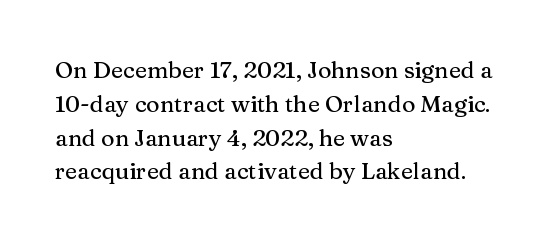
Left-aligned paragraph, ragged on the right. Compared with typical body copy, the letter spacing here is the same. A roman cut, with each character standing at attention. Baseline-to-baseline distance is the conventional proportion of letter height. The string is rendered with underlining switched off.
